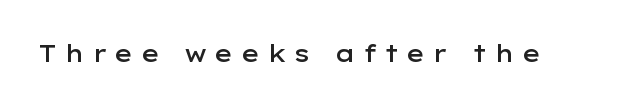
The image shows 24 px text type, upright; set unusually wide letter spacing (+0.29 em), not underlined.
